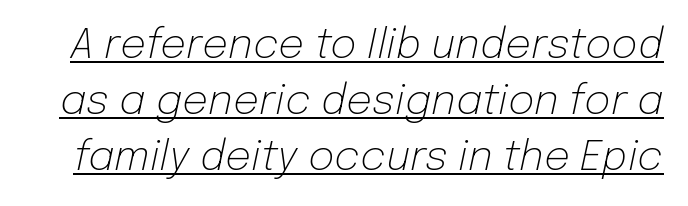
{"italic": "yes", "lean": "right", "slant_degrees": 12, "bold": "no", "weight": "light", "width": "normal", "stroke_contrast": "low", "x_height": "medium", "monospaced": "no", "underline": "yes", "line_spacing": "normal", "line_spacing_ratio": 1.37, "letter_spacing": "normal", "letter_spacing_em": 0.0, "glyph_px": 41}
